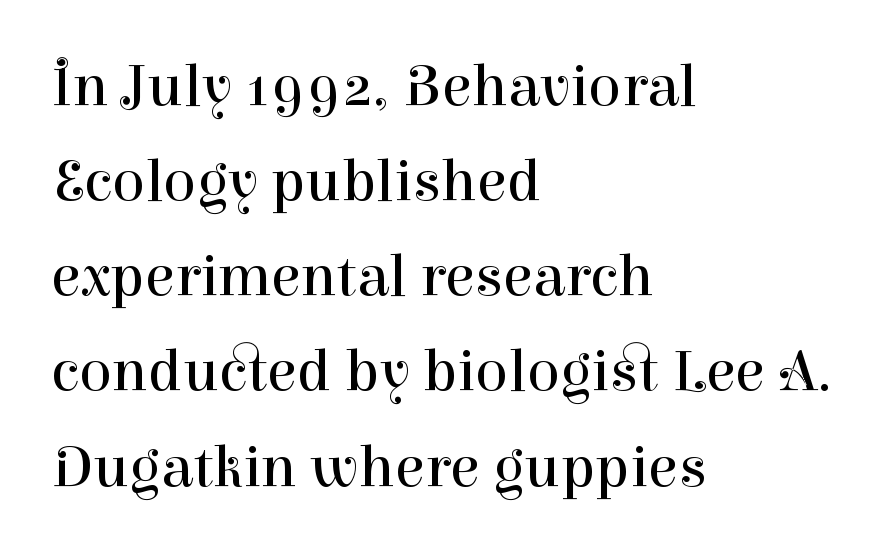
{"serif": "yes", "italic": "no", "bold": "no", "weight": "regular", "width": "normal", "stroke_contrast": "high", "x_height": "medium", "monospaced": "no", "underline": "no", "align": "left", "line_spacing": "normal", "line_spacing_ratio": 1.56, "letter_spacing": "normal", "letter_spacing_em": 0.0, "glyph_px": 61}
